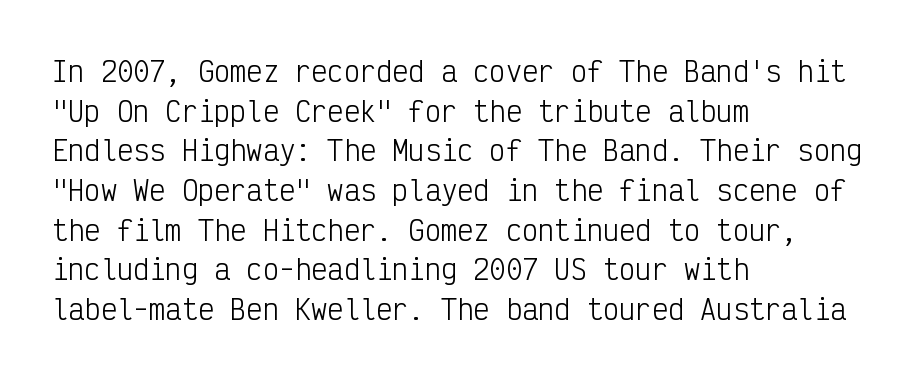
The image shows 27 px text type, upright; set left-aligned, normal line spacing (1.47x), normal letter spacing, not underlined.
